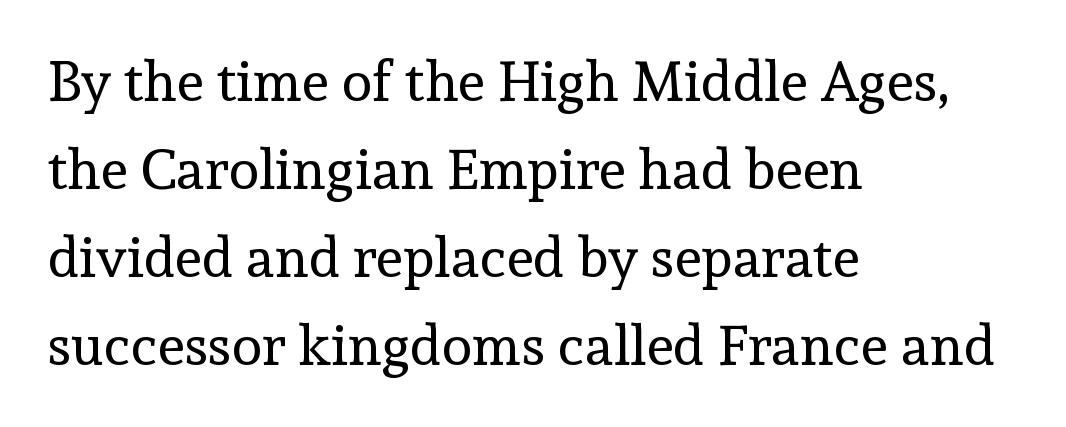
{"serif": "yes", "italic": "no", "bold": "no", "weight": "regular", "width": "normal", "x_height": "medium", "monospaced": "no", "underline": "no", "align": "left", "line_spacing": "normal", "line_spacing_ratio": 1.57, "letter_spacing": "normal", "letter_spacing_em": 0.0, "glyph_px": 56}
